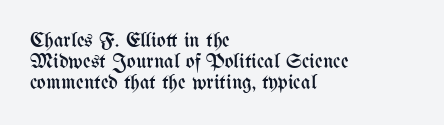
The image shows 21 px text type, upright; set left-aligned, tight line spacing (1.0x), normal letter spacing, not underlined.
